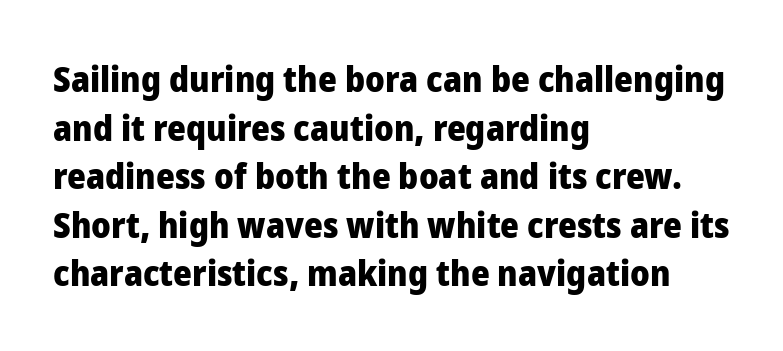
{"serif": "no", "italic": "no", "bold": "yes", "weight": "heavy", "width": "normal", "stroke_contrast": "low", "x_height": "medium", "monospaced": "no", "underline": "no", "align": "left", "line_spacing": "normal", "line_spacing_ratio": 1.35, "letter_spacing": "normal", "letter_spacing_em": 0.0, "glyph_px": 36}
